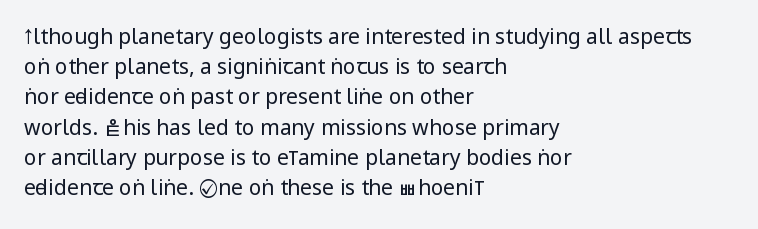
{"italic": "no", "bold": "no", "underline": "no", "align": "left", "line_spacing": "normal", "line_spacing_ratio": 1.44, "letter_spacing": "normal", "letter_spacing_em": 0.0, "glyph_px": 21}
